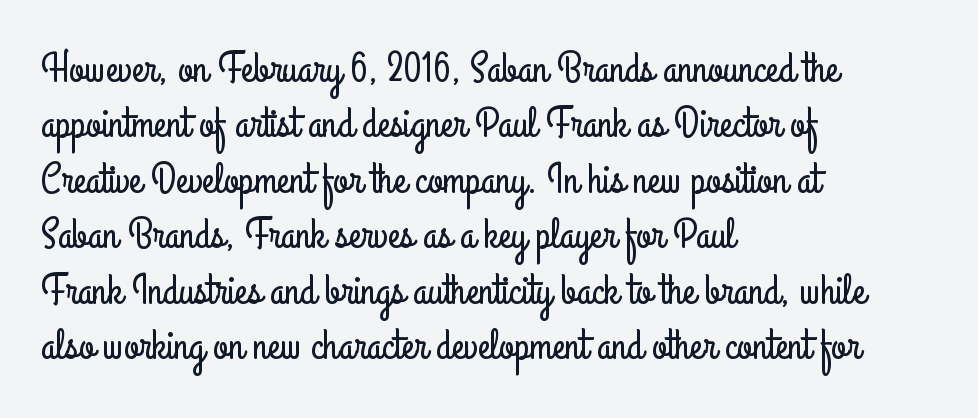
Q: Is the typeface a serif or a sans-serif typeface? A: Sans-serif.
Q: Is the text underlined? A: No.
Q: How is the paragraph aligned? A: Left-aligned.
Q: Is the spacing between letters normal or unusually wide? A: Normal.
Q: Is the spacing between lines tight, normal or loose? A: Normal.
Q: Width (condensed, normal, or wide)? A: Condensed.
Q: Stroke contrast? A: Low.
Q: x-height? A: Small.
Q: Monospaced? A: No.
